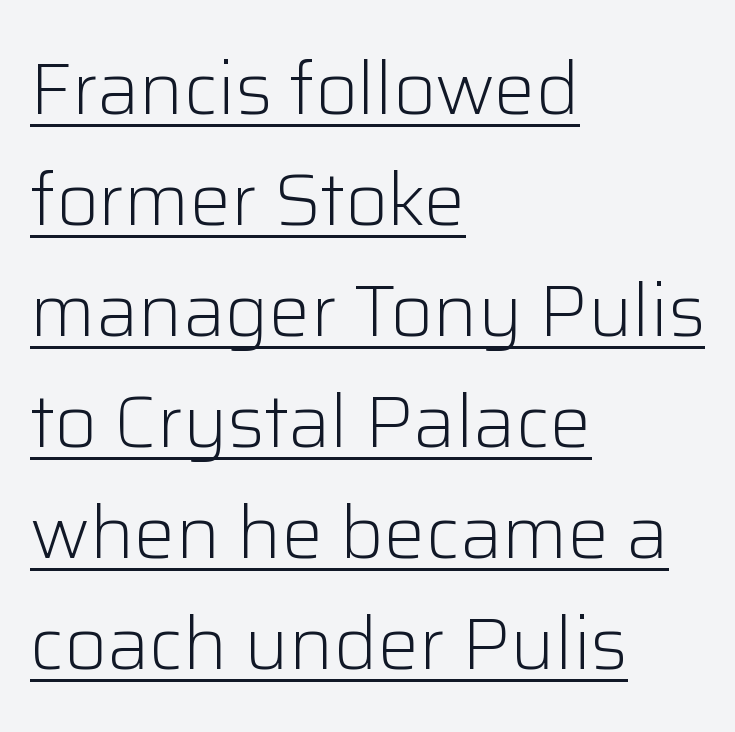
{"serif": "no", "italic": "no", "bold": "no", "weight": "light", "width": "normal", "stroke_contrast": "low", "x_height": "medium", "monospaced": "no", "underline": "yes", "align": "left", "line_spacing": "normal", "line_spacing_ratio": 1.5, "letter_spacing": "normal", "letter_spacing_em": 0.0, "glyph_px": 74}
